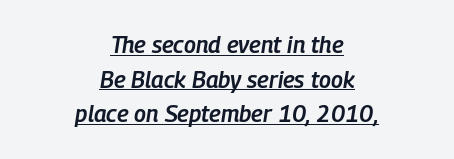
{"italic": "yes", "lean": "right", "slant_degrees": 9, "bold": "semi", "underline": "yes", "align": "center", "line_spacing": "normal", "line_spacing_ratio": 1.51, "letter_spacing": "normal", "letter_spacing_em": 0.0, "glyph_px": 23}
